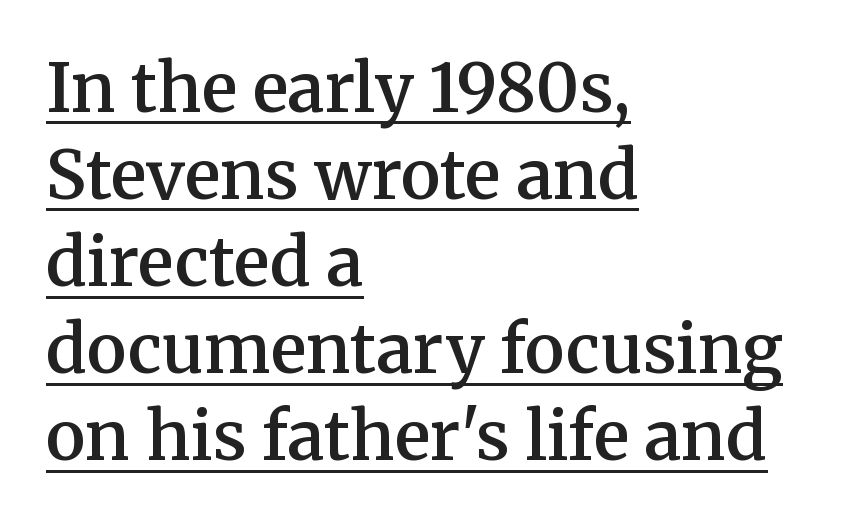
Q: Is the text bold? A: Semi-bold.
Q: Is the text italic (slanted)? A: No, it is upright.
Q: Is the typeface a serif or a sans-serif typeface? A: Serif.
Q: Is the text underlined? A: Yes.
Q: How is the paragraph aligned? A: Left-aligned.
Q: Is the spacing between letters normal or unusually wide? A: Normal.
Q: Is the spacing between lines tight, normal or loose? A: Normal.
Q: Width (condensed, normal, or wide)? A: Normal.
Q: Stroke contrast? A: Medium.
Q: x-height? A: Medium.
Q: Monospaced? A: No.
